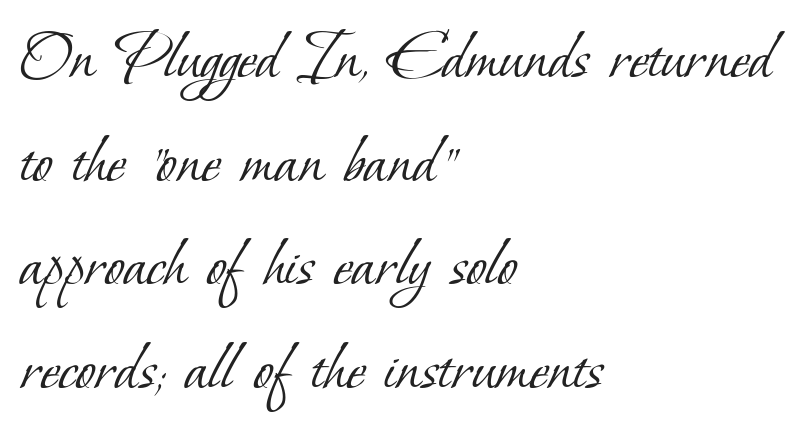
Q: Is the text bold? A: No.
Q: Is the typeface a serif or a sans-serif typeface? A: Serif.
Q: Is the text underlined? A: No.
Q: How is the paragraph aligned? A: Left-aligned.
Q: Is the spacing between letters normal or unusually wide? A: Normal.
Q: Is the spacing between lines tight, normal or loose? A: Normal.
Q: Width (condensed, normal, or wide)? A: Normal.
Q: Stroke contrast? A: Low.
Q: x-height? A: Small.
Q: Monospaced? A: No.
